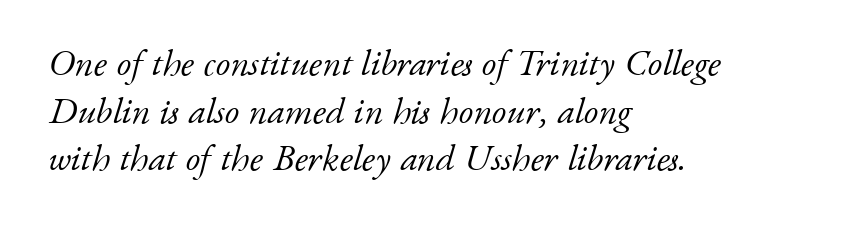
Q: Is the text bold? A: No.
Q: Is the text italic (slanted)? A: Yes, it leans right by about 17 degrees.
Q: Is the typeface a serif or a sans-serif typeface? A: Serif.
Q: Is the text underlined? A: No.
Q: How is the paragraph aligned? A: Left-aligned.
Q: Is the spacing between letters normal or unusually wide? A: Normal.
Q: Is the spacing between lines tight, normal or loose? A: Normal.
Q: Width (condensed, normal, or wide)? A: Normal.
Q: Stroke contrast? A: Low.
Q: x-height? A: Small.
Q: Monospaced? A: No.
